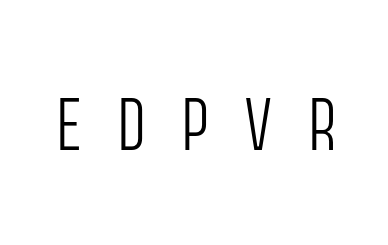
Q: Is the text bold? A: No.
Q: Is the text italic (slanted)? A: No, it is upright.
Q: Is the typeface a serif or a sans-serif typeface? A: Sans-serif.
Q: Is the text underlined? A: No.
Q: Is the spacing between letters normal or unusually wide? A: Unusually wide.
Q: Width (condensed, normal, or wide)? A: Condensed.
Q: Stroke contrast? A: Low.
Q: x-height? A: Large.
Q: Monospaced? A: No.
